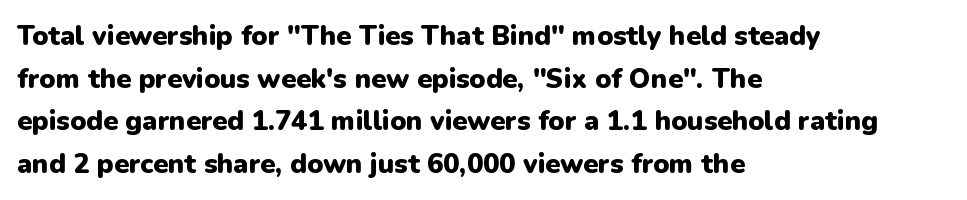
Q: Is the text bold? A: Yes.
Q: Is the text italic (slanted)? A: No, it is upright.
Q: Is the text underlined? A: No.
Q: How is the paragraph aligned? A: Left-aligned.
Q: Is the spacing between letters normal or unusually wide? A: Normal.
Q: Is the spacing between lines tight, normal or loose? A: Normal.
